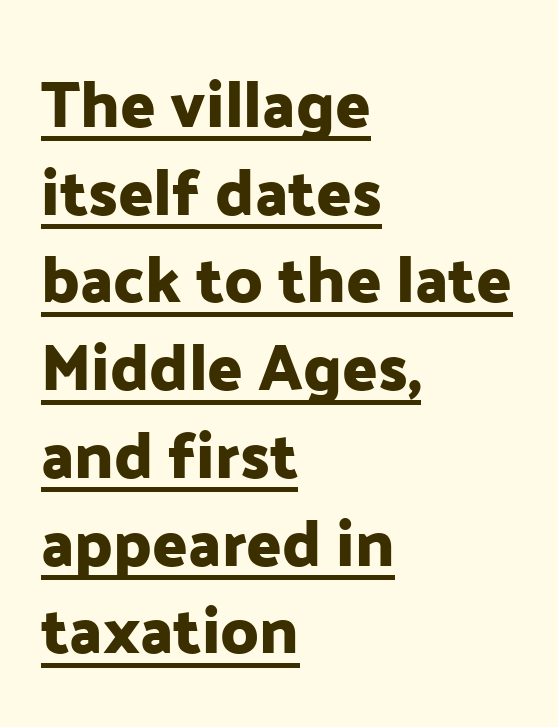
Students, note that the glyphs here touch the page at normal intervals. Compared with undecorated copy, this sample adds a rule below the words. A sans-serif font was chosen for this passage. Characters remain perfectly vertical along every line. In terms of leading, this rendering sits right in the middle.
